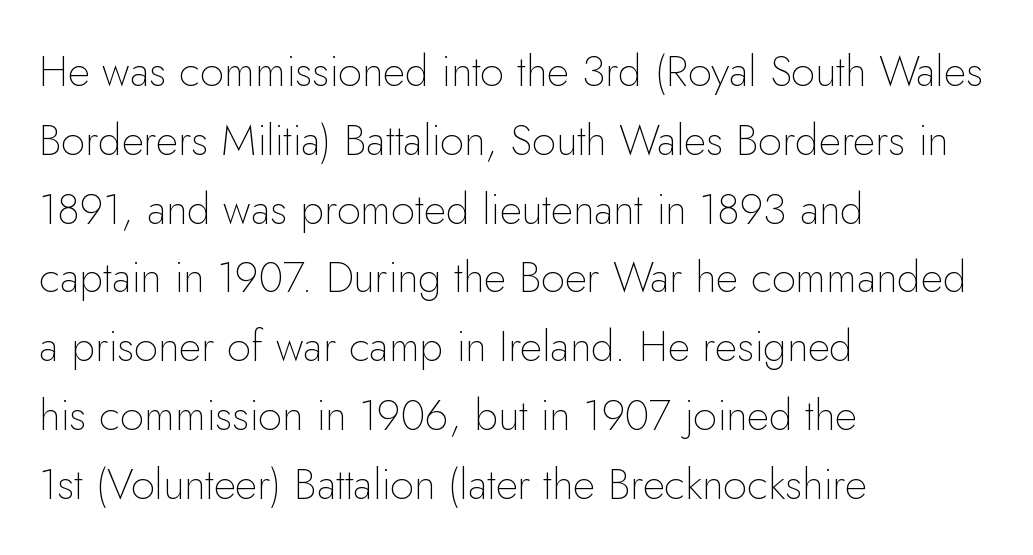
{"serif": "no", "italic": "no", "bold": "no", "weight": "thin", "width": "normal", "stroke_contrast": "low", "x_height": "small", "monospaced": "no", "underline": "no", "align": "left", "line_spacing": "normal", "line_spacing_ratio": 1.6, "letter_spacing": "normal", "letter_spacing_em": 0.0, "glyph_px": 43}
